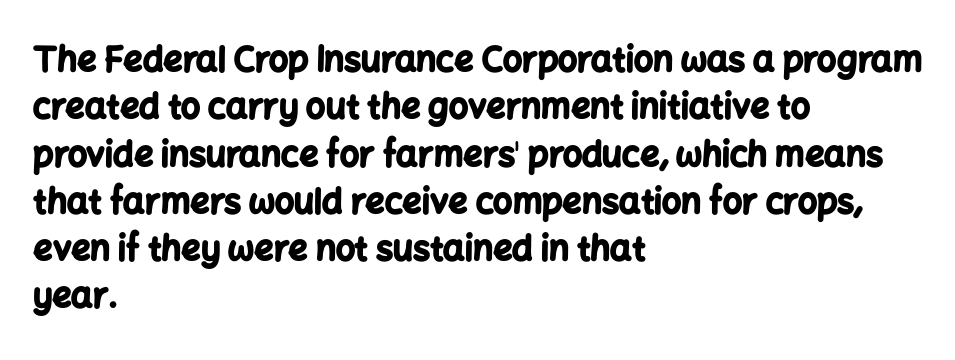
The lines are quadded left. Lines of text with bare space underneath. This rendering leaves character spacing at its baseline value. Ordinary non-slanted type is in use. I'd call this a sans setting — the letters go barefoot.
